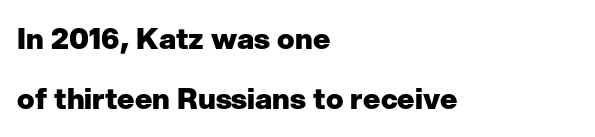
Q: Is the text bold? A: Yes.
Q: Is the text italic (slanted)? A: No, it is upright.
Q: Is the typeface a serif or a sans-serif typeface? A: Sans-serif.
Q: Is the text underlined? A: No.
Q: How is the paragraph aligned? A: Left-aligned.
Q: Is the spacing between letters normal or unusually wide? A: Normal.
Q: Is the spacing between lines tight, normal or loose? A: Loose.
Q: Width (condensed, normal, or wide)? A: Normal.
Q: Stroke contrast? A: Low.
Q: x-height? A: Medium.
Q: Monospaced? A: No.
